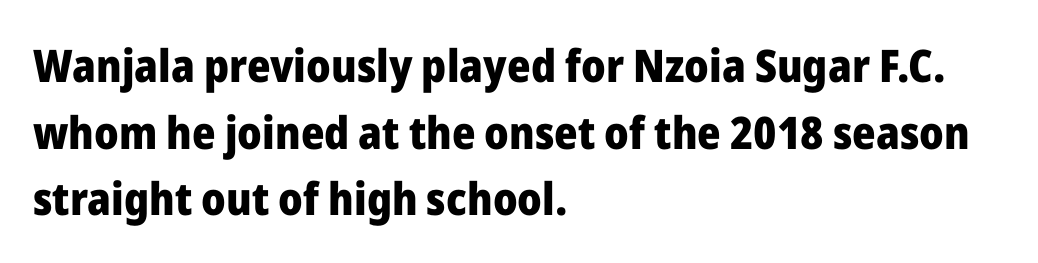
{"serif": "no", "italic": "no", "bold": "yes", "weight": "heavy", "width": "normal", "stroke_contrast": "low", "x_height": "medium", "monospaced": "no", "underline": "no", "align": "left", "line_spacing": "normal", "line_spacing_ratio": 1.48, "letter_spacing": "normal", "letter_spacing_em": 0.0, "glyph_px": 45}
